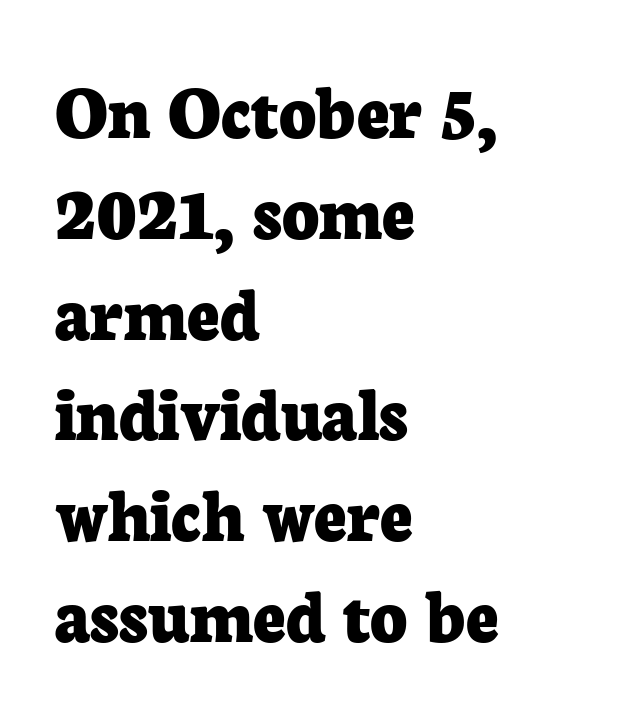
{"serif": "yes", "italic": "no", "bold": "yes", "weight": "bold", "width": "normal", "stroke_contrast": "low", "x_height": "medium", "monospaced": "no", "underline": "no", "align": "left", "line_spacing": "normal", "line_spacing_ratio": 1.26, "letter_spacing": "normal", "letter_spacing_em": 0.0, "glyph_px": 80}
